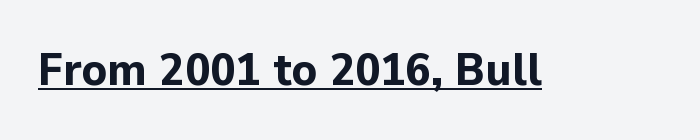
Q: Is the text bold? A: Yes.
Q: Is the text italic (slanted)? A: No, it is upright.
Q: Is the typeface a serif or a sans-serif typeface? A: Sans-serif.
Q: Is the text underlined? A: Yes.
Q: Is the spacing between letters normal or unusually wide? A: Normal.
Q: Width (condensed, normal, or wide)? A: Normal.
Q: Stroke contrast? A: Low.
Q: x-height? A: Medium.
Q: Monospaced? A: No.
